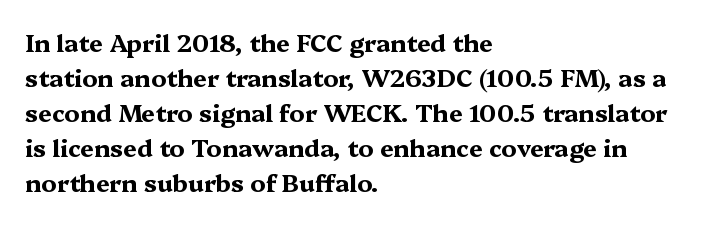
{"italic": "no", "bold": "yes", "underline": "no", "align": "left", "line_spacing": "normal", "line_spacing_ratio": 1.46, "letter_spacing": "normal", "letter_spacing_em": 0.0, "glyph_px": 24}
